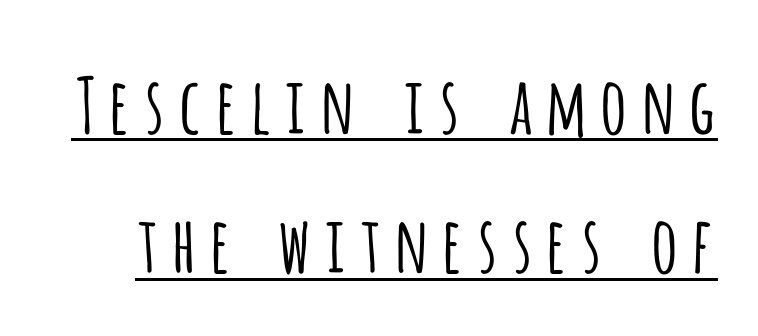
Character widths vary here, with narrow letters taking less room than wide ones. Quick note: underline on. A typesetter would label this face a sans. A roman cut, with each character standing at attention.
